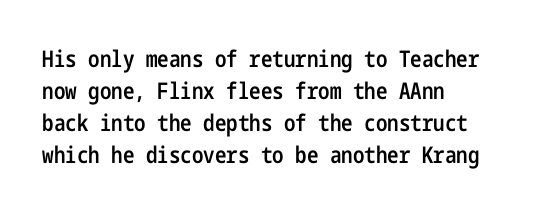
The image shows 23 px text type, upright; set left-aligned, normal line spacing (1.39x), normal letter spacing, not underlined.
